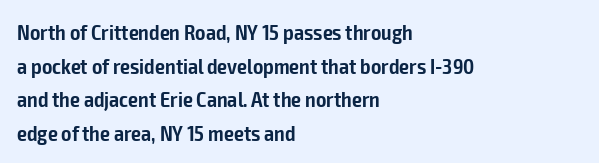
Q: Is the text bold? A: Semi-bold.
Q: Is the text italic (slanted)? A: No, it is upright.
Q: Is the text underlined? A: No.
Q: How is the paragraph aligned? A: Left-aligned.
Q: Is the spacing between letters normal or unusually wide? A: Normal.
Q: Is the spacing between lines tight, normal or loose? A: Normal.
